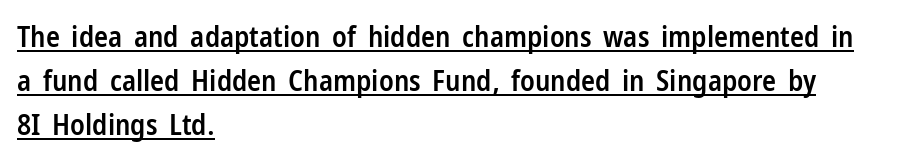
In terms of posture, this sample is upright. Varying glyph widths throughout — classic text-font behaviour. Note: no serifs on the glyphs. A fair bit of extra ink — the face is semibold, not bold. Regular leading. This rendering features underlined lettering.
